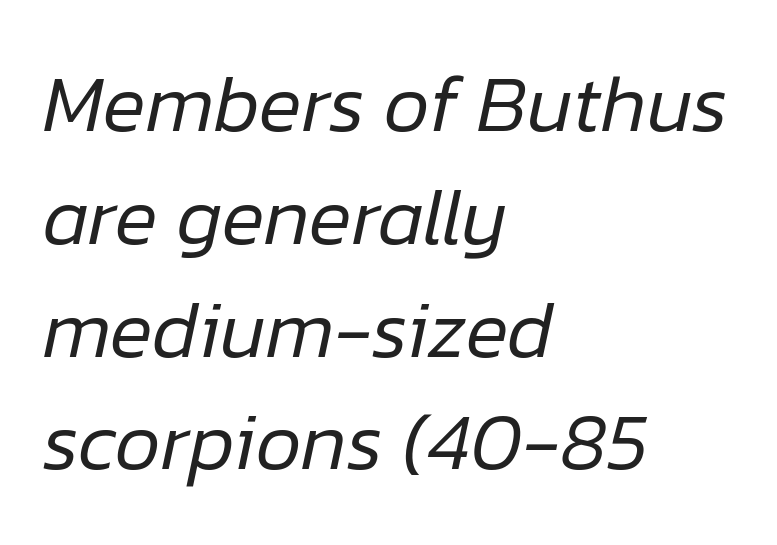
{"italic": "yes", "lean": "right", "slant_degrees": 12, "bold": "no", "weight": "regular", "width": "normal", "stroke_contrast": "low", "x_height": "medium", "monospaced": "no", "underline": "no", "align": "left", "line_spacing": "normal", "line_spacing_ratio": 1.41, "letter_spacing": "normal", "letter_spacing_em": 0.0, "glyph_px": 80}
